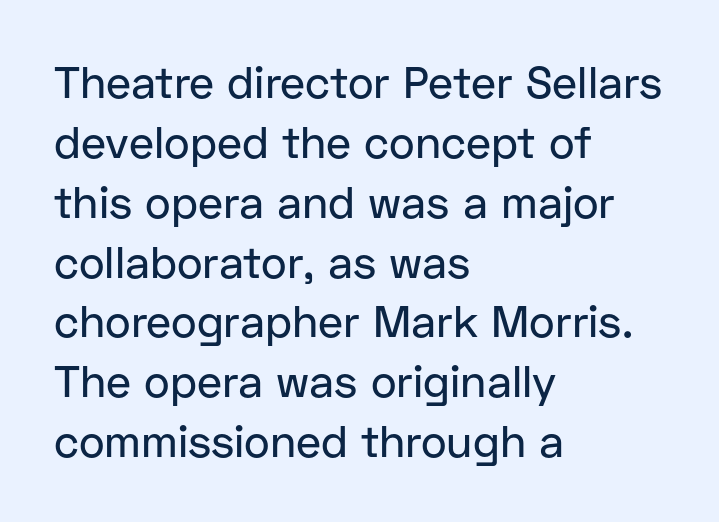
Q: Is the text italic (slanted)? A: No, it is upright.
Q: Is the typeface a serif or a sans-serif typeface? A: Sans-serif.
Q: Is the text underlined? A: No.
Q: How is the paragraph aligned? A: Left-aligned.
Q: Is the spacing between letters normal or unusually wide? A: Normal.
Q: Is the spacing between lines tight, normal or loose? A: Normal.
Q: Width (condensed, normal, or wide)? A: Normal.
Q: Stroke contrast? A: Low.
Q: x-height? A: Medium.
Q: Monospaced? A: No.
